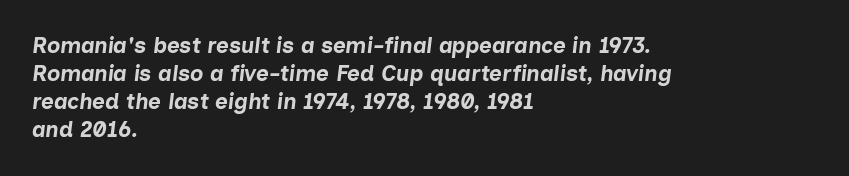
Q: Is the text bold? A: Yes.
Q: Is the text italic (slanted)? A: Yes, it leans right by about 7 degrees.
Q: Is the text underlined? A: No.
Q: How is the paragraph aligned? A: Left-aligned.
Q: Is the spacing between letters normal or unusually wide? A: Normal.
Q: Is the spacing between lines tight, normal or loose? A: Normal.
